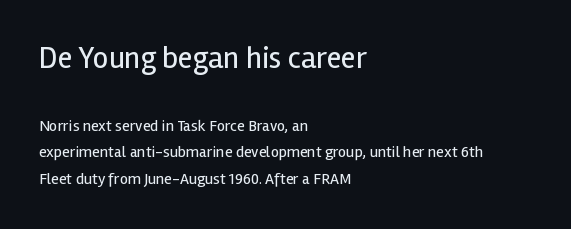
Q: Is the text bold? A: No.
Q: Is the text italic (slanted)? A: No, it is upright.
Q: Is the typeface a serif or a sans-serif typeface? A: Sans-serif.
Q: Is the text underlined? A: No.
Q: How is the paragraph aligned? A: Left-aligned.
Q: Is the spacing between letters normal or unusually wide? A: Normal.
Q: Is the spacing between lines tight, normal or loose? A: Normal.
Q: Which block of text is set in a larger size, the first (top) or the second (bottom)? A: The first (top) one.
Q: Width (condensed, normal, or wide)? A: Normal.
Q: x-height? A: Medium.
Q: Monospaced? A: No.
